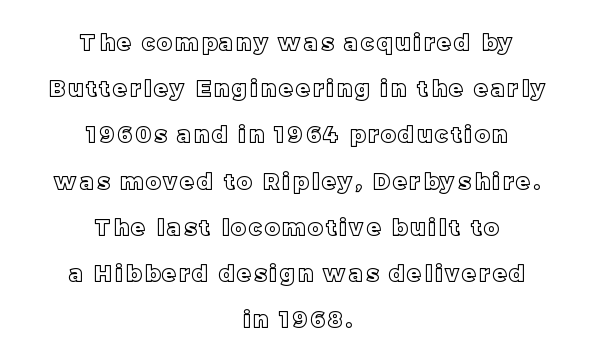
Rendered with straight, roman letterforms. These lines are centered, leaving both edges ragged. The words here are not underlined. This block would shrink considerably if given ordinary leading; it's expanded now.
